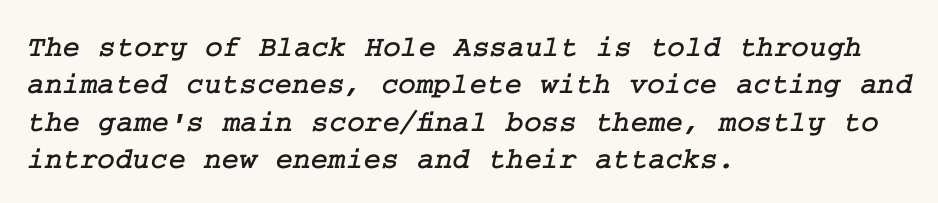
Q: Is the typeface a serif or a sans-serif typeface? A: Serif.
Q: Is the text underlined? A: No.
Q: How is the paragraph aligned? A: Left-aligned.
Q: Is the spacing between letters normal or unusually wide? A: Normal.
Q: Is the spacing between lines tight, normal or loose? A: Normal.
Q: Width (condensed, normal, or wide)? A: Normal.
Q: Stroke contrast? A: Low.
Q: x-height? A: Medium.
